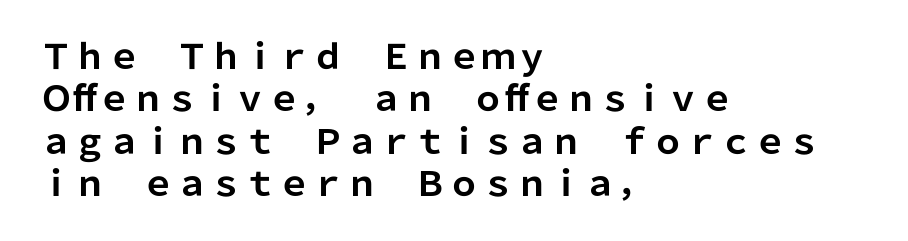
Q: Is the text bold? A: Yes.
Q: Is the text italic (slanted)? A: No, it is upright.
Q: Is the typeface a serif or a sans-serif typeface? A: Sans-serif.
Q: Is the text underlined? A: No.
Q: How is the paragraph aligned? A: Left-aligned.
Q: Is the spacing between letters normal or unusually wide? A: Normal.
Q: Is the spacing between lines tight, normal or loose? A: Normal.
Q: Width (condensed, normal, or wide)? A: Normal.
Q: Stroke contrast? A: Low.
Q: x-height? A: Medium.
Q: Monospaced? A: No.
